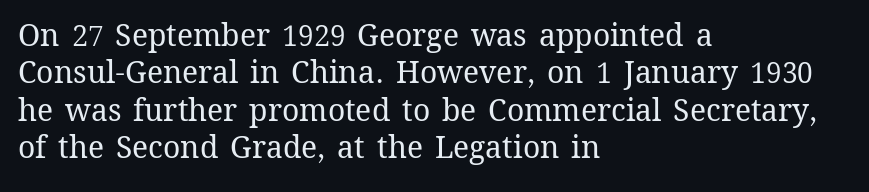
The typeface has the unassuming heft of standard copy or less. The rendering anchors every line to the left-hand side. Honestly, there is no underline to notice here at all. How would I describe the line gaps? Plain and ordinary.
